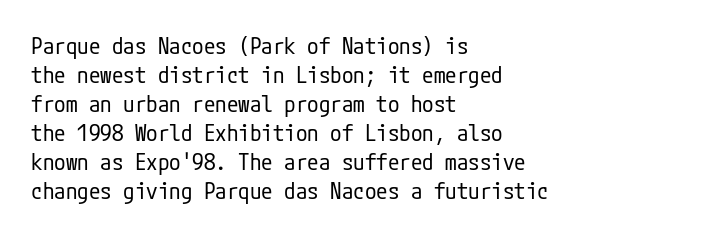
A typesetter would call this zero additional tracking. If you drew a line through each stem, it would be perfectly vertical. This block has exactly the height ordinary leading produces. Teacher's note: observe the even left margin — that is flush-left alignment. The area under the type is left untouched. This is not heavy type; no bold has been used.
